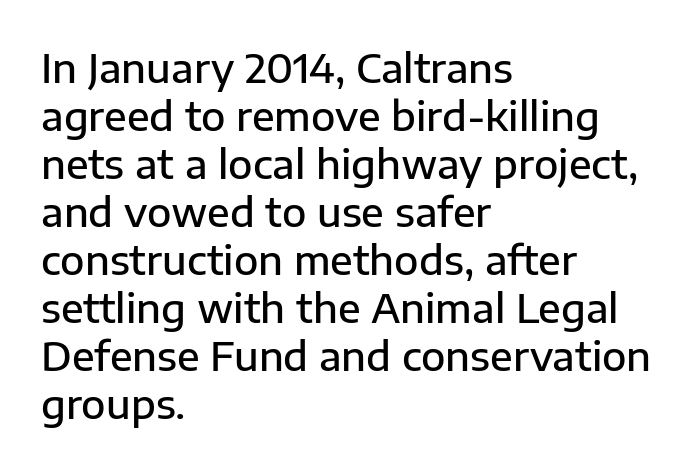
Anything drawn beneath the words? Only blank space. Heft: intermediate — a semibold. A classic flush-left, rag-right setting is used for this passage. Classification — sans serif.
